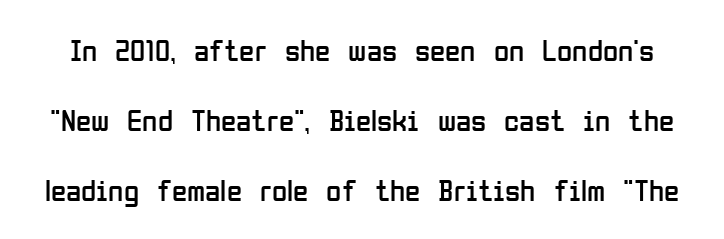
The image shows 31 px regular-weight, condensed sans-serif type, upright; set loose line spacing (2.26x), normal letter spacing, not underlined; low stroke contrast and a medium x-height.
